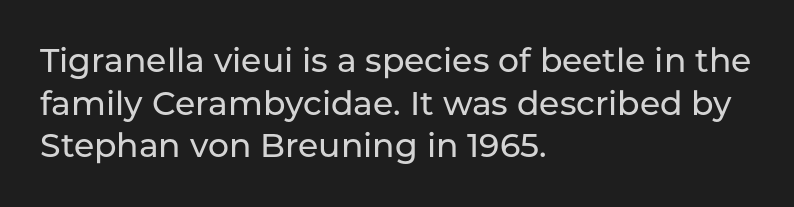
The image shows 33 px sans-serif type, upright; set left-aligned, normal line spacing (1.29x), normal letter spacing, not underlined; low stroke contrast and a medium x-height.
